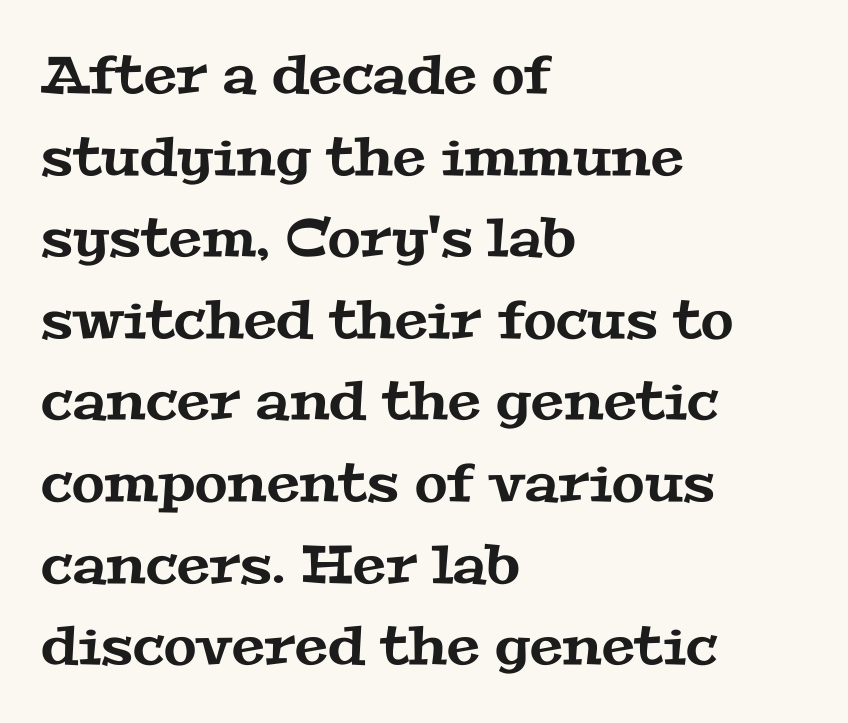
Q: Is the typeface a serif or a sans-serif typeface? A: Serif.
Q: Is the text underlined? A: No.
Q: How is the paragraph aligned? A: Left-aligned.
Q: Is the spacing between letters normal or unusually wide? A: Normal.
Q: Is the spacing between lines tight, normal or loose? A: Normal.
Q: Width (condensed, normal, or wide)? A: Wide.
Q: Stroke contrast? A: Medium.
Q: x-height? A: Medium.
Q: Monospaced? A: No.
